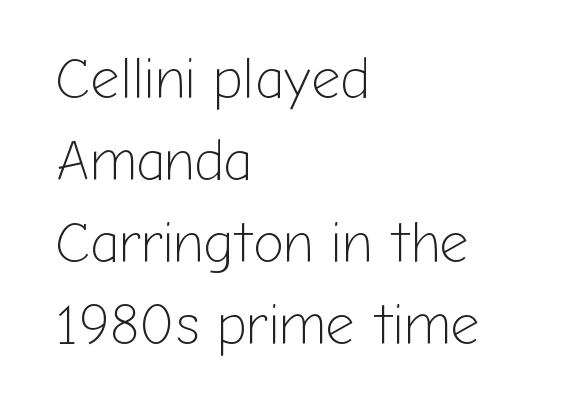
{"serif": "no", "italic": "no", "bold": "no", "weight": "light", "width": "normal", "stroke_contrast": "low", "x_height": "medium", "monospaced": "no", "underline": "no", "align": "left", "line_spacing": "normal", "line_spacing_ratio": 1.44, "letter_spacing": "normal", "letter_spacing_em": 0.0, "glyph_px": 57}
